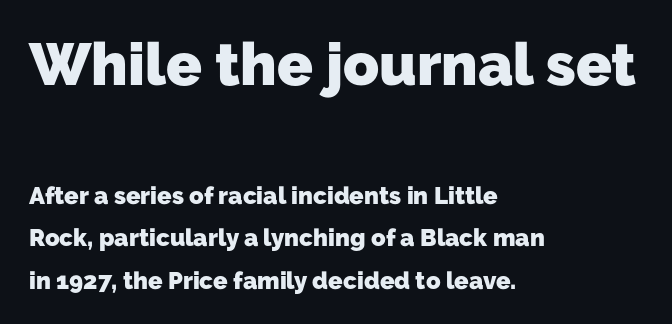
{"serif": "no", "bold": "yes", "weight": "heavy", "width": "normal", "stroke_contrast": "low", "x_height": "medium", "monospaced": "no", "underline": "no", "align": "left", "line_spacing_ratio": 1.77, "letter_spacing": "normal", "letter_spacing_em": 0.0, "larger_block": "first", "size_ratio": 2.46, "glyph_px": 59}
